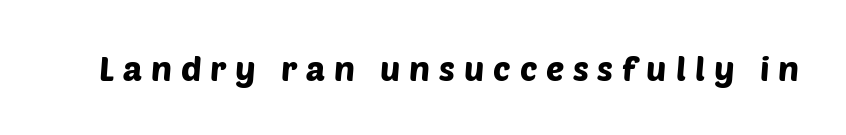
The image shows 34 px sans-serif type; set unusually wide letter spacing (+0.26 em), not underlined; low stroke contrast and a large x-height.
